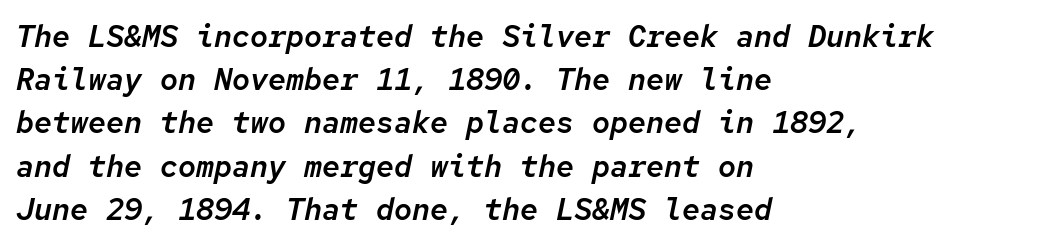
Short and long lines alike share a common starting point at left. Whoever set this chose a conventional vertical rhythm. Lines of text with bare space underneath. You could count columns in this text — the font is strictly monospaced. Observe the ordinary spacing: letters are neighbours, not strangers.
